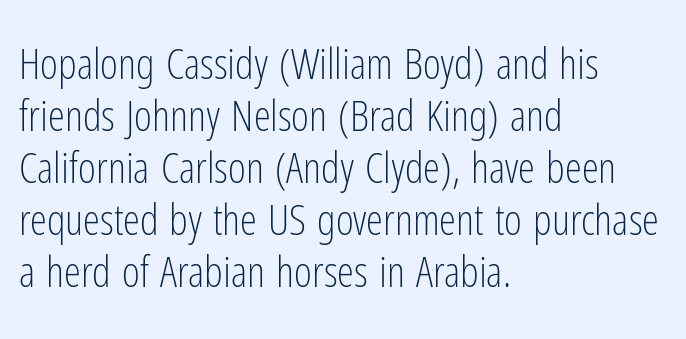
The image shows 43 px light, condensed sans-serif type, upright; set left-aligned, line spacing 1.21x, normal letter spacing, not underlined; low stroke contrast and a medium x-height.
